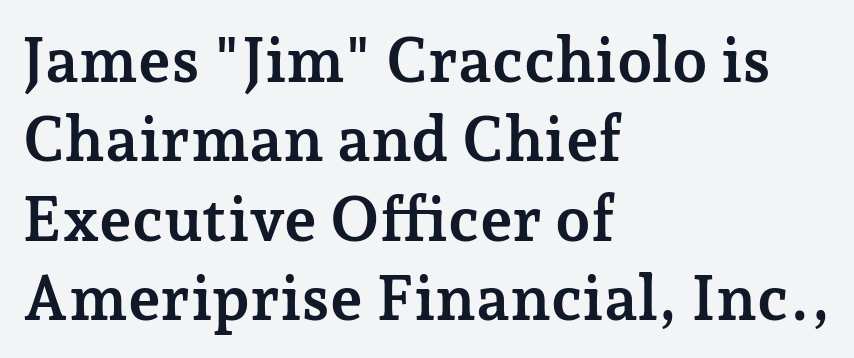
Serif or sans? Serif — the stroke terminals have little feet. Does the copy run flush right? No — it runs flush left. Students, this is bold: see how much ink each stroke carries. Each letter keeps its own natural width here, so spacing adapts to shape. Each new line begins a customary step beneath the previous one.
